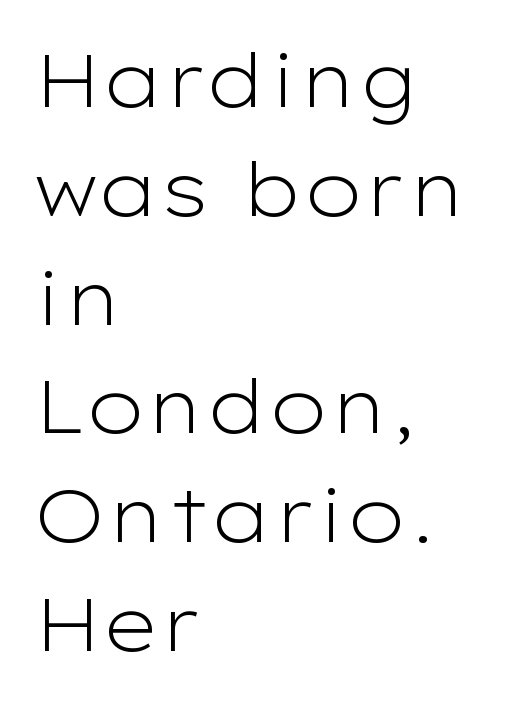
The image shows 74 px light, wide sans-serif type, upright; set left-aligned, normal line spacing (1.47x), normal letter spacing, not underlined; low stroke contrast and a medium x-height.
